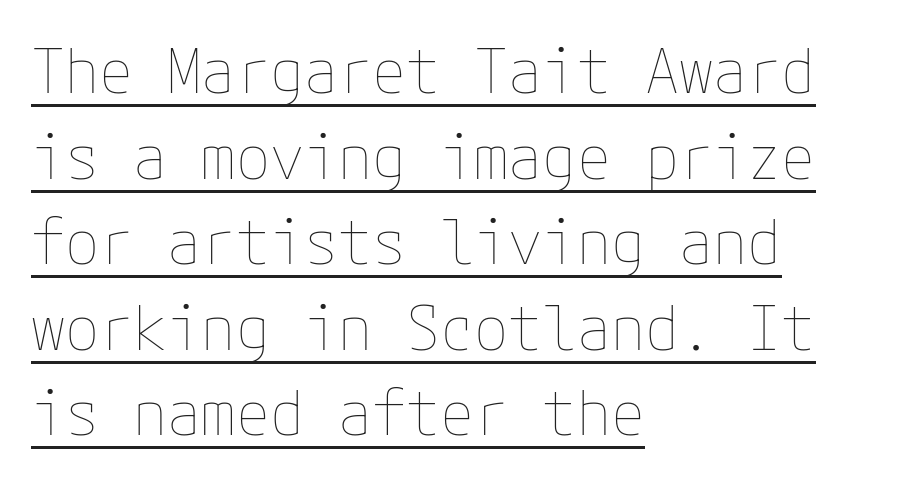
The rows are spaced the way most documents space them. Looks like someone drew a line under every word here. Weight: regular or lighter. Nobody touched the tracking dial on this one. These lines stack with their left ends in a neat column.
